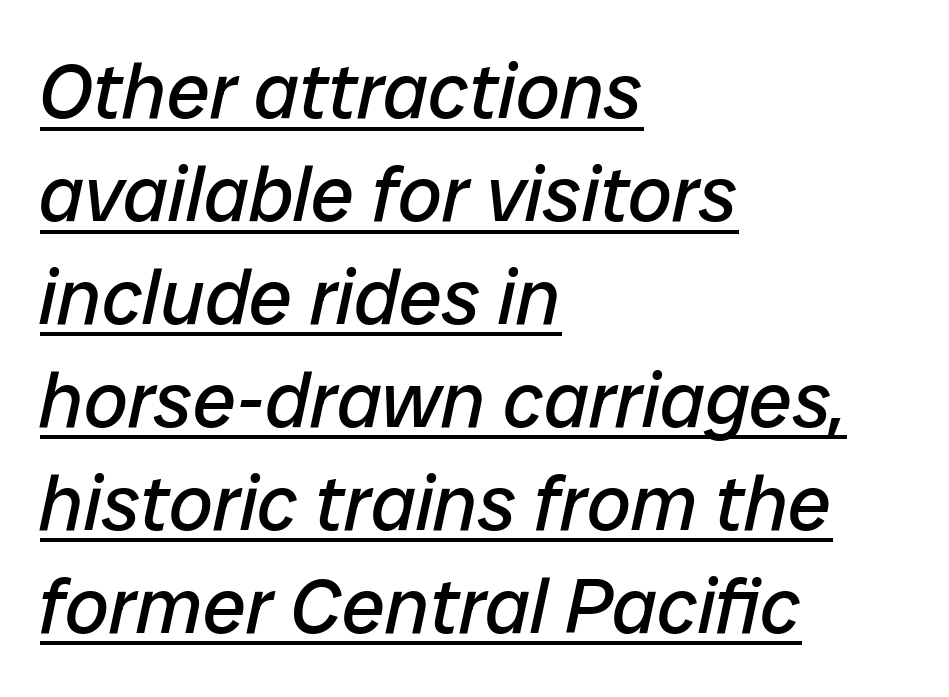
{"italic": "yes", "lean": "right", "slant_degrees": 12, "bold": "no", "weight": "regular", "width": "normal", "stroke_contrast": "low", "x_height": "medium", "monospaced": "no", "underline": "yes", "align": "left", "line_spacing": "normal", "line_spacing_ratio": 1.32, "letter_spacing": "normal", "letter_spacing_em": 0.0, "glyph_px": 78}
